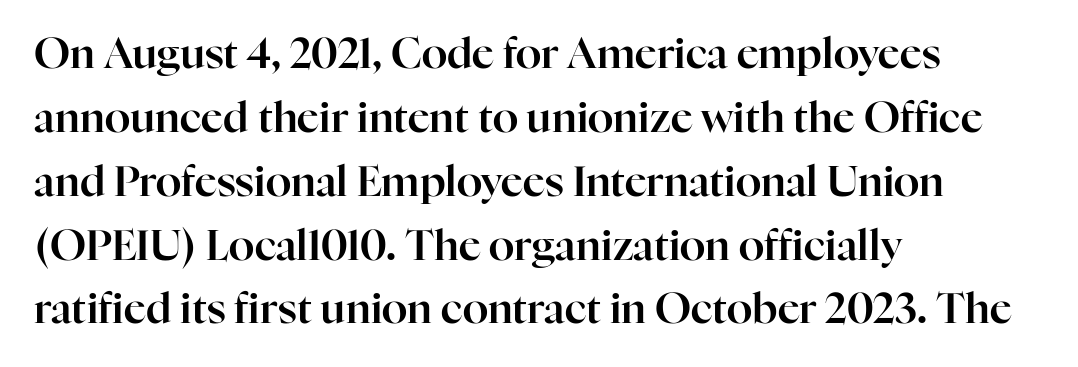
The image shows 42 px serif type, upright; set left-aligned, normal line spacing (1.52x), normal letter spacing, not underlined; high stroke contrast and a medium x-height.
